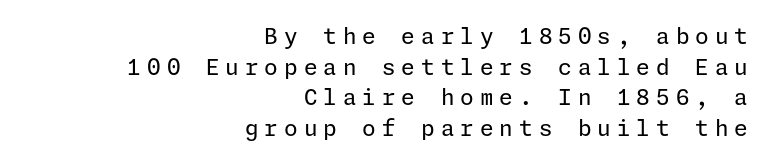
The image shows 22 px text type, upright; set right-aligned, normal line spacing (1.39x), unusually wide letter spacing (+0.27 em), not underlined.
